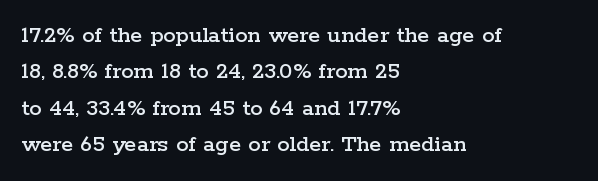
Plain, unruled lines of type. The type is set solid horizontally, with unmodified tracking. Tall strokes in this sample are plumb rather than angled. Regarding leading, the lines here are spaced in the standard way.
